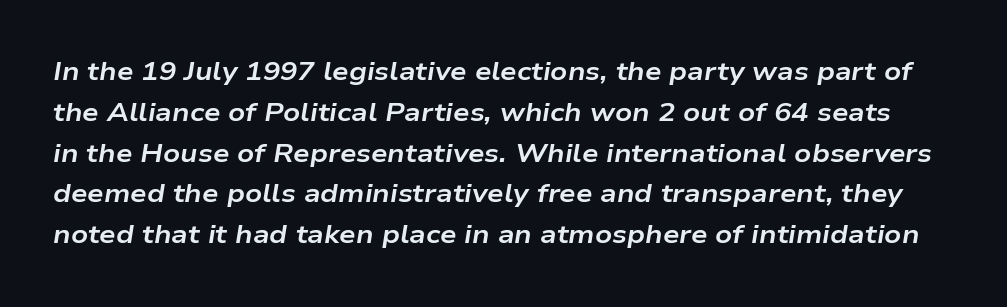
Q: Is the text bold? A: Yes.
Q: Is the text italic (slanted)? A: Yes, it leans right by about 9 degrees.
Q: Is the text underlined? A: No.
Q: Is the spacing between letters normal or unusually wide? A: Normal.
Q: Is the spacing between lines tight, normal or loose? A: Normal.
